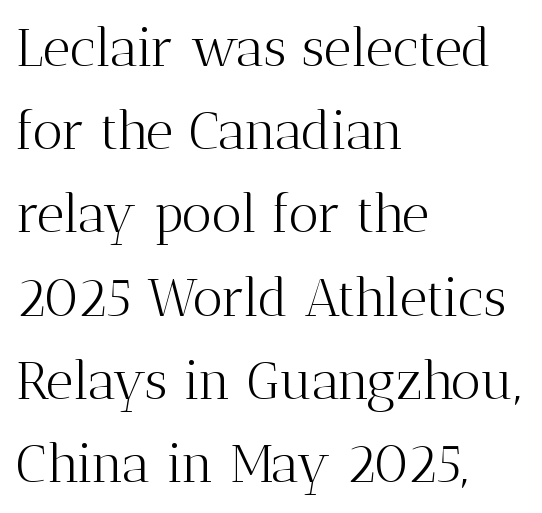
{"serif": "yes", "italic": "no", "bold": "no", "weight": "light", "width": "normal", "stroke_contrast": "medium", "x_height": "medium", "monospaced": "no", "underline": "no", "align": "left", "line_spacing": "normal", "line_spacing_ratio": 1.57, "letter_spacing": "normal", "letter_spacing_em": 0.0, "glyph_px": 53}
